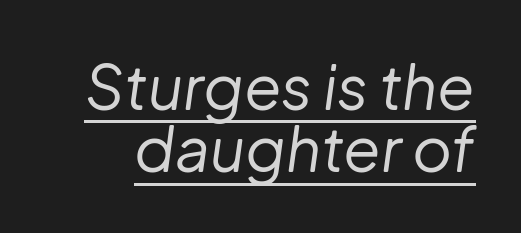
{"italic": "yes", "lean": "right", "slant_degrees": 8, "bold": "no", "weight": "regular", "width": "normal", "stroke_contrast": "low", "x_height": "medium", "monospaced": "no", "underline": "yes", "line_spacing": "tight", "line_spacing_ratio": 1.02, "letter_spacing": "normal", "letter_spacing_em": 0.0, "glyph_px": 61}
